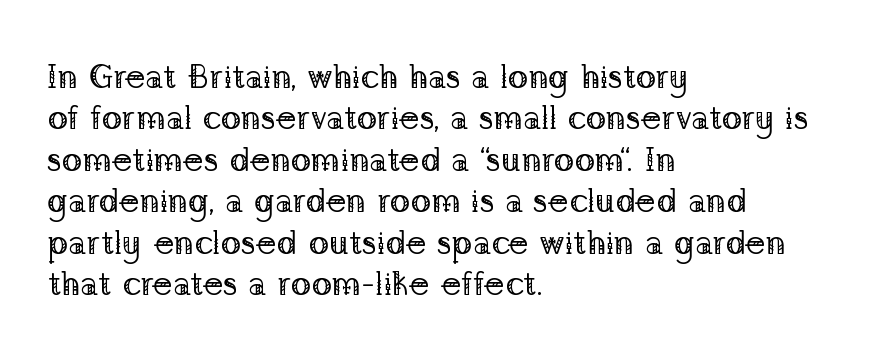
The image shows 34 px regular-weight serif type, upright; set left-aligned, line spacing 1.22x, normal letter spacing, not underlined; low stroke contrast and a medium x-height.
